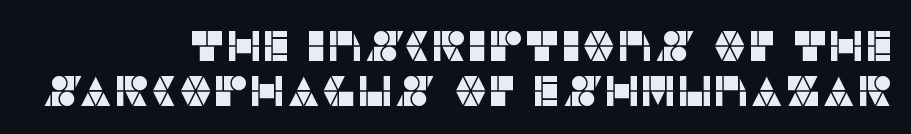
Q: Is the text italic (slanted)? A: No, it is upright.
Q: Is the typeface a serif or a sans-serif typeface? A: Sans-serif.
Q: Is the text underlined? A: No.
Q: How is the paragraph aligned? A: Right-aligned.
Q: Is the spacing between letters normal or unusually wide? A: Normal.
Q: Is the spacing between lines tight, normal or loose? A: Tight.
Q: Width (condensed, normal, or wide)? A: Normal.
Q: Stroke contrast? A: Low.
Q: x-height? A: Large.
Q: Monospaced? A: No.
